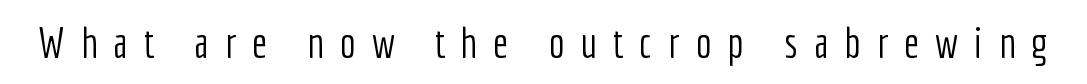
{"serif": "no", "italic": "no", "bold": "no", "weight": "light", "width": "condensed", "stroke_contrast": "low", "x_height": "medium", "monospaced": "no", "underline": "no", "letter_spacing": "wide", "letter_spacing_em": 0.37, "glyph_px": 43}
